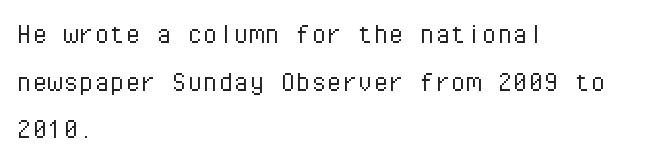
The image shows 31 px light sans-serif type, upright, monospaced; set left-aligned, normal line spacing (1.54x), normal letter spacing, not underlined; low stroke contrast and a medium x-height.
